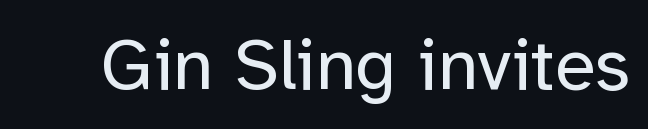
The image shows 74 px regular-weight sans-serif type, upright; set normal letter spacing, not underlined; low stroke contrast and a medium x-height.
